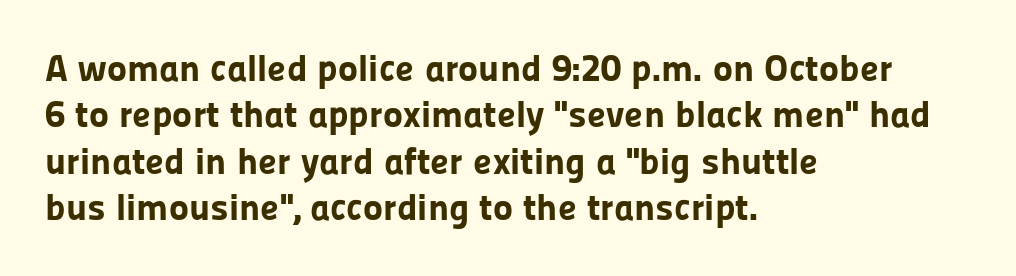
Q: Is the text bold? A: Yes.
Q: Is the text italic (slanted)? A: No, it is upright.
Q: Is the typeface a serif or a sans-serif typeface? A: Sans-serif.
Q: Is the text underlined? A: No.
Q: How is the paragraph aligned? A: Left-aligned.
Q: Is the spacing between letters normal or unusually wide? A: Normal.
Q: Width (condensed, normal, or wide)? A: Normal.
Q: Stroke contrast? A: Low.
Q: x-height? A: Medium.
Q: Monospaced? A: No.
